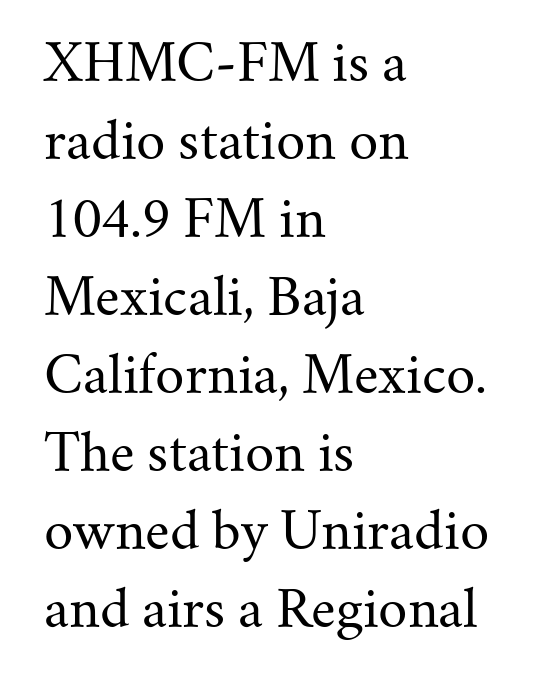
{"serif": "yes", "italic": "no", "bold": "no", "weight": "regular", "width": "normal", "stroke_contrast": "medium", "x_height": "small", "monospaced": "no", "underline": "no", "align": "left", "line_spacing": "normal", "line_spacing_ratio": 1.53, "letter_spacing": "normal", "letter_spacing_em": 0.0, "glyph_px": 51}
